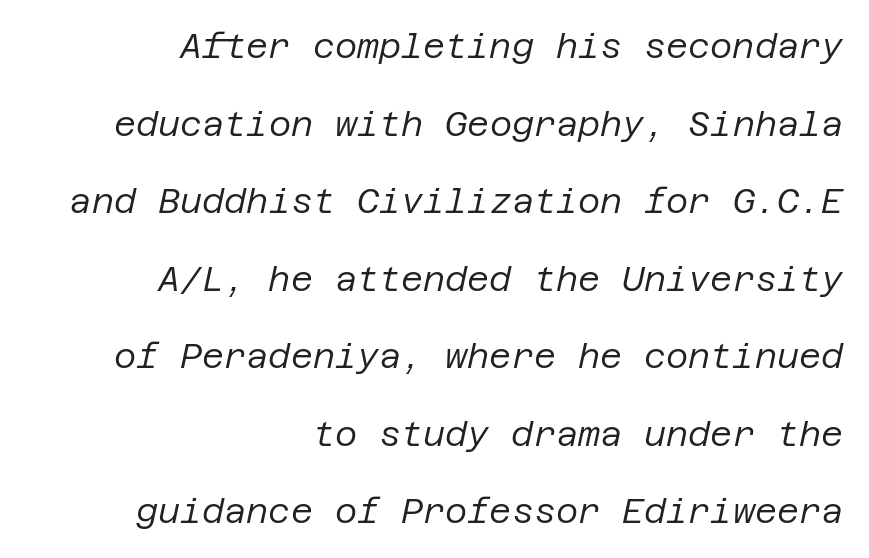
A flush-right, rag-left setting is used for this passage. Regarding leading, the lines here are spaced well apart. Compared with ordinary roman type, these characters are visibly tilted. Honestly, the letter spacing is just normal — you wouldn't notice it. Plain, unruled lines of type.
